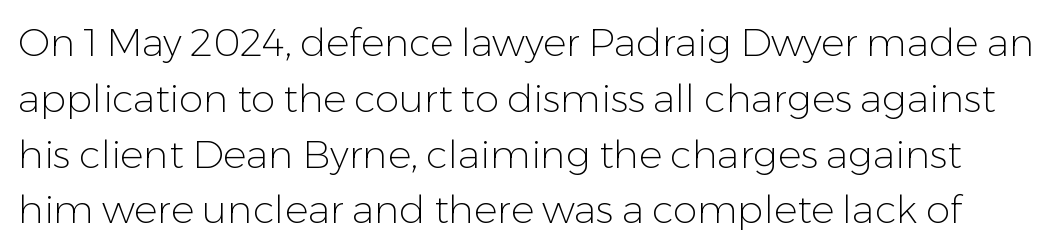
The image shows 39 px light sans-serif type, upright; set normal line spacing (1.43x), normal letter spacing, not underlined; low stroke contrast and a medium x-height.
